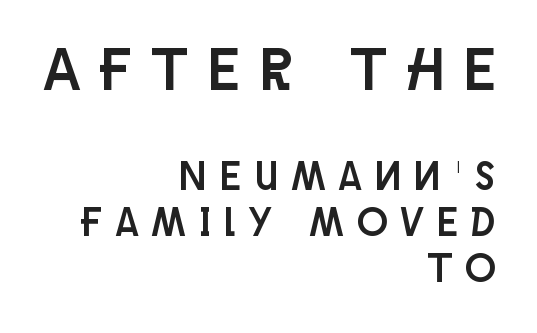
The image shows 60 px condensed sans-serif type, upright; set right-aligned, tight line spacing (1.14x), unusually wide letter spacing (+0.35 em), not underlined; the first (top) block is 1.5x larger; low stroke contrast and a large x-height.
